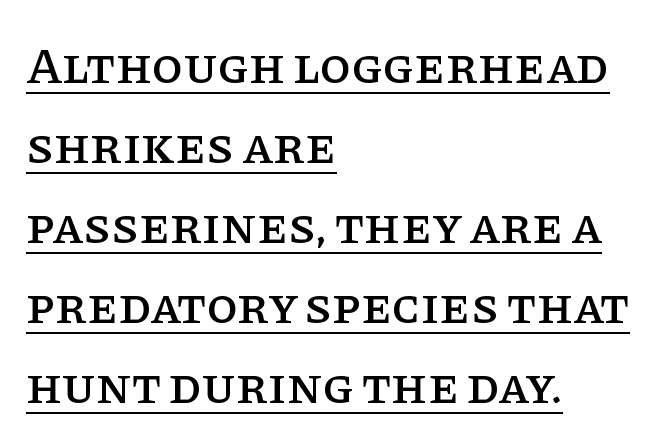
How would I describe the line gaps? Plain and ordinary. Quick note: not italic, upright. Line starts are locked; line ends wander. This rendering employs a face with finishing strokes, i.e., a serif. You could not count columns in this text — the font is proportionally spaced.
